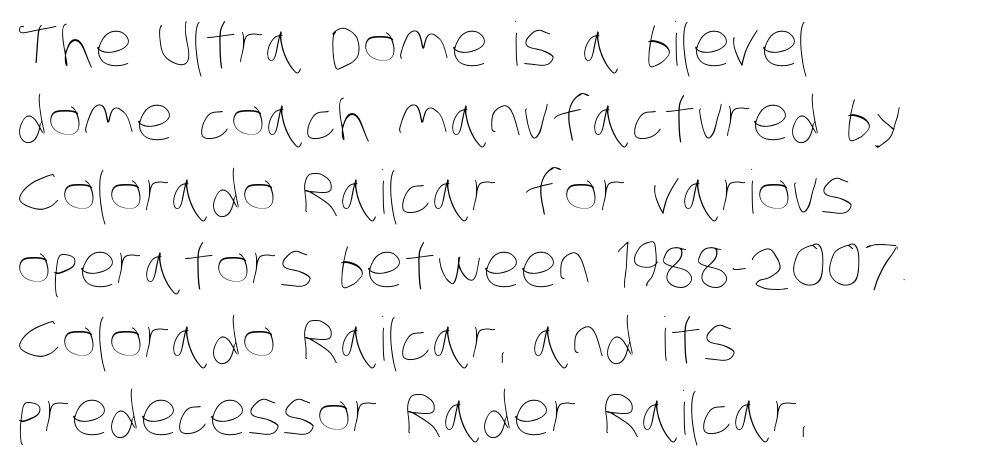
{"bold": "no", "weight": "thin", "width": "condensed", "stroke_contrast": "low", "x_height": "large", "monospaced": "no", "underline": "no", "align": "left", "line_spacing_ratio": 1.23, "letter_spacing": "normal", "letter_spacing_em": 0.0, "glyph_px": 60}
